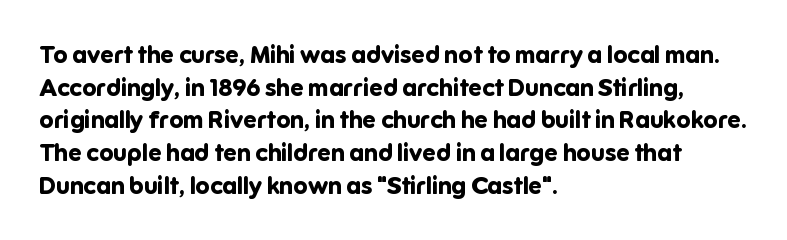
The rendering uses a moderate line-height, typical for paragraphs. The typography opts for an upright posture over an oblique one. Each word holds together tightly as a unit, with standard inter-letter gaps. Left-aligned paragraph, ragged on the right. The sample has been set heavy, in full bold. The string is rendered with underlining switched off.
